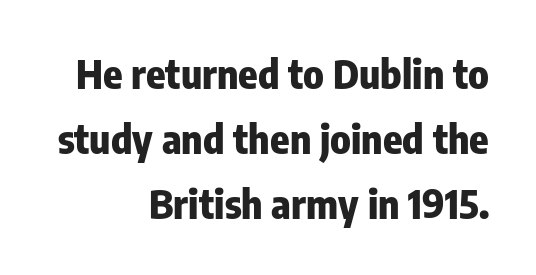
The type is set solid horizontally, with unmodified tracking. Are there feet on the stems? There aren't — it's a sans. A typesetter would call this proportional, since set widths differ per character. Underline: absent. You can tell it's not italic because the verticals are truly vertical.
